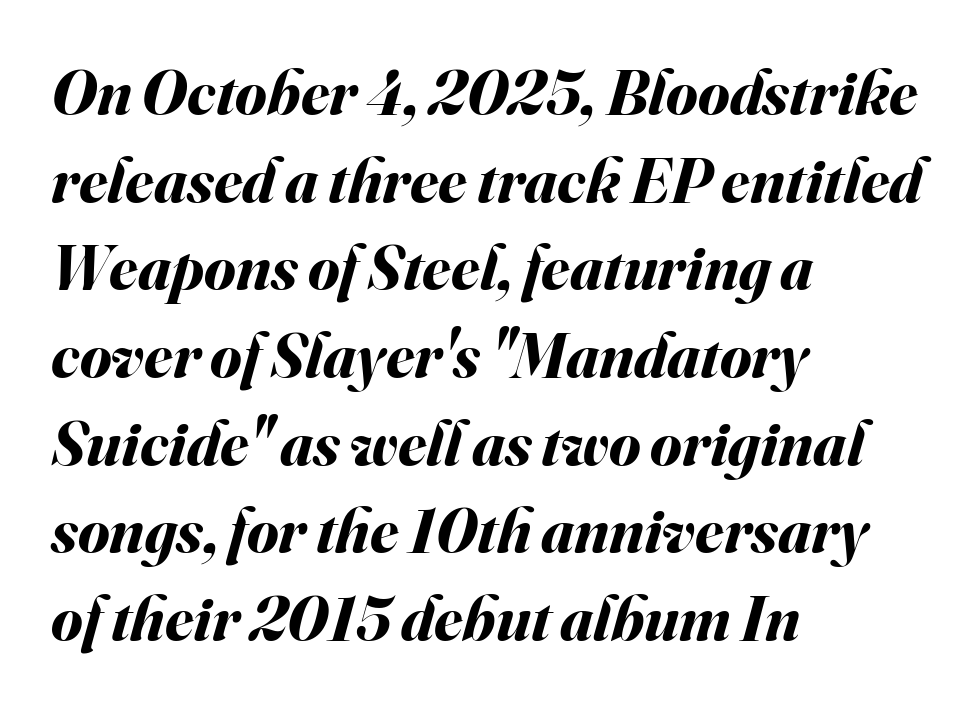
Decoration check: the copy has no underline. Posture: slanted. The designer left line spacing at the default. The face used here is rendered with its standard letterfit.
